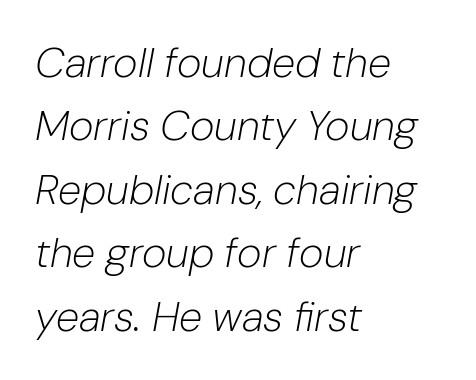
Between one letter and the next there's only the usual sliver of space. The baseline area is clear. The typesetter chose a ragged-right arrangement here. Note the varied advance widths — an 'i' is clearly narrower than an 'm'. Honestly, the row spacing looks completely unremarkable.
